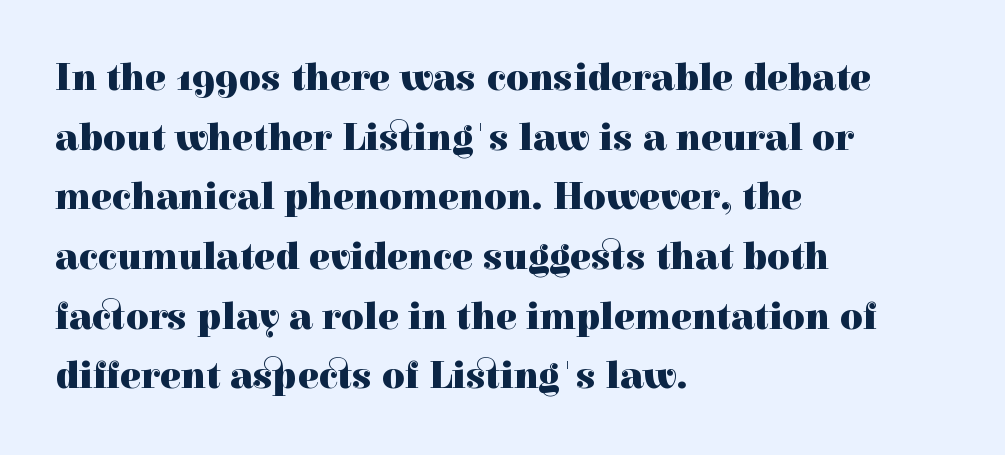
{"serif": "yes", "italic": "no", "bold": "yes", "weight": "heavy", "width": "normal", "x_height": "medium", "monospaced": "no", "underline": "no", "align": "left", "line_spacing": "normal", "line_spacing_ratio": 1.53, "letter_spacing": "normal", "letter_spacing_em": 0.0, "glyph_px": 39}
